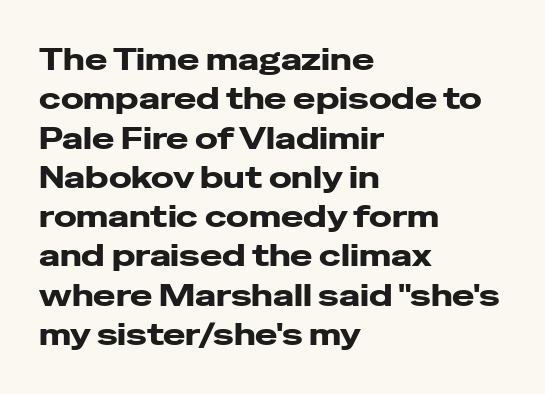
Nothing unusual about the tracking: characters are spaced as the font intends. The rendering uses natural spacing where letterforms have individual widths. Characters remain perfectly vertical along every line. The zone under the glyphs is completely vacant. This sample uses a sans-serif face.
